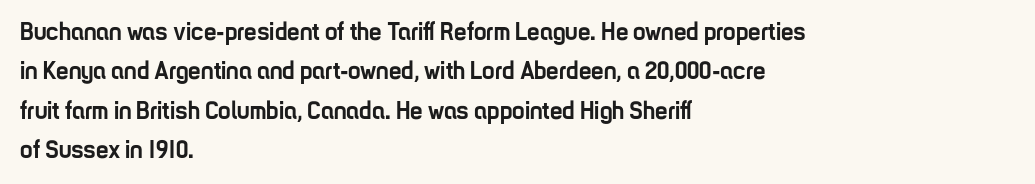
{"italic": "no", "bold": "yes", "underline": "no", "align": "left", "line_spacing": "normal", "line_spacing_ratio": 1.58, "letter_spacing": "normal", "letter_spacing_em": 0.0, "glyph_px": 25}
